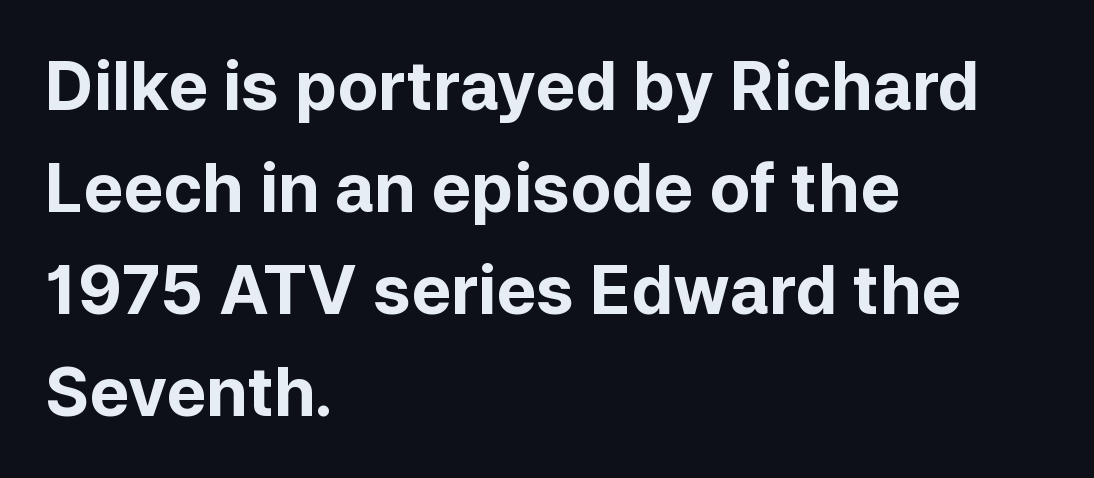
Q: Is the text bold? A: Yes.
Q: Is the text italic (slanted)? A: No, it is upright.
Q: Is the typeface a serif or a sans-serif typeface? A: Sans-serif.
Q: Is the text underlined? A: No.
Q: How is the paragraph aligned? A: Left-aligned.
Q: Is the spacing between letters normal or unusually wide? A: Normal.
Q: Is the spacing between lines tight, normal or loose? A: Normal.
Q: Width (condensed, normal, or wide)? A: Normal.
Q: Stroke contrast? A: Low.
Q: x-height? A: Medium.
Q: Monospaced? A: No.
